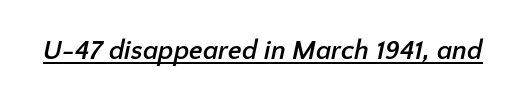
Between one letter and the next there's only the usual sliver of space. This rendering features underlined lettering. The characters look thick and weighty, a clear bold.
